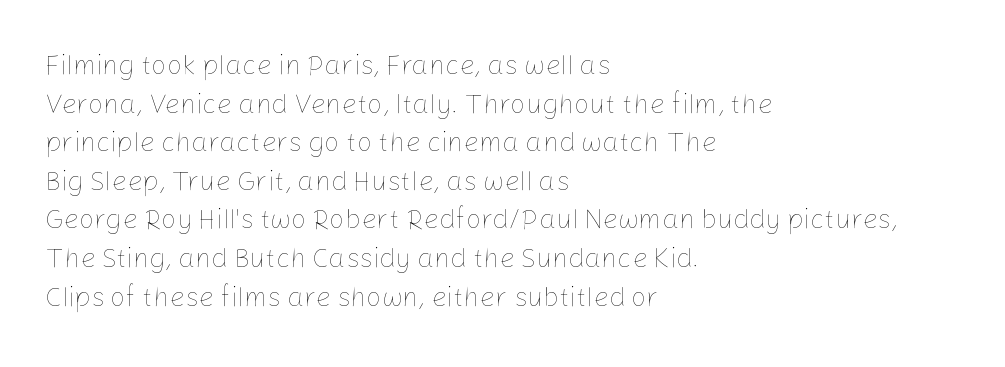
Q: Is the text bold? A: No.
Q: Is the text italic (slanted)? A: No, it is upright.
Q: Is the text underlined? A: No.
Q: How is the paragraph aligned? A: Left-aligned.
Q: Is the spacing between letters normal or unusually wide? A: Normal.
Q: Is the spacing between lines tight, normal or loose? A: Normal.
